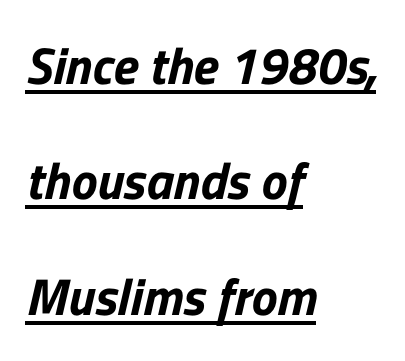
Q: Is the typeface a serif or a sans-serif typeface? A: Sans-serif.
Q: Is the text underlined? A: Yes.
Q: How is the paragraph aligned? A: Left-aligned.
Q: Is the spacing between letters normal or unusually wide? A: Normal.
Q: Is the spacing between lines tight, normal or loose? A: Loose.
Q: Width (condensed, normal, or wide)? A: Normal.
Q: Stroke contrast? A: Low.
Q: x-height? A: Medium.
Q: Monospaced? A: No.
